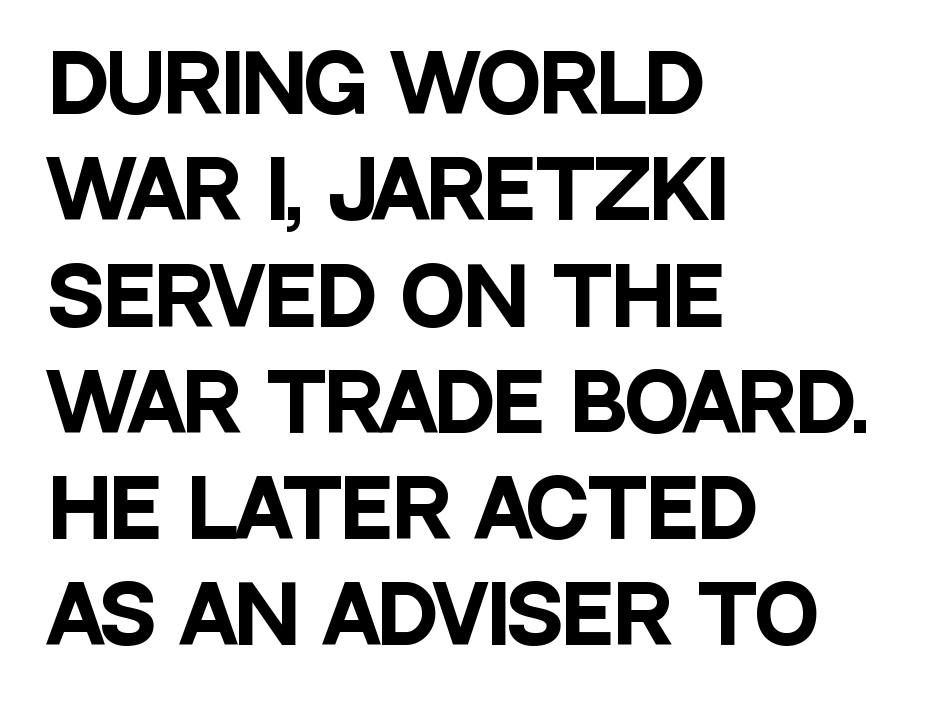
{"serif": "no", "italic": "no", "bold": "yes", "weight": "heavy", "width": "condensed", "stroke_contrast": "low", "x_height": "large", "monospaced": "no", "underline": "no", "align": "left", "line_spacing": "normal", "line_spacing_ratio": 1.38, "letter_spacing": "normal", "letter_spacing_em": 0.0, "glyph_px": 77}
